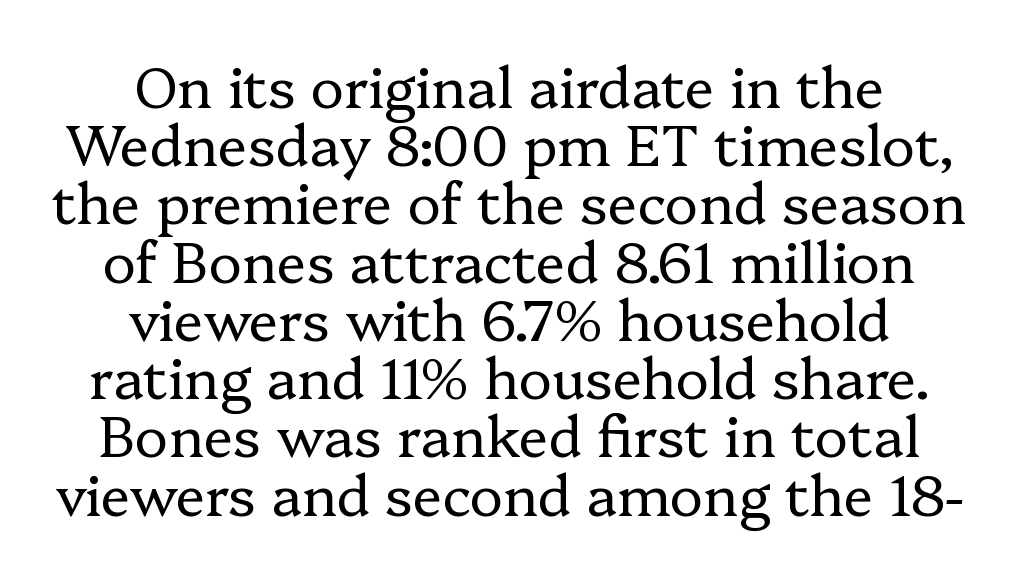
Glyph-to-glyph distance matches everyday printed text. Is this a fixed-width face? No — the glyphs have proportional, varying widths. Horizontally, the lines are justified to the midpoint only. Is the stroke heavy? The answer is a plain regular-or-lighter.
